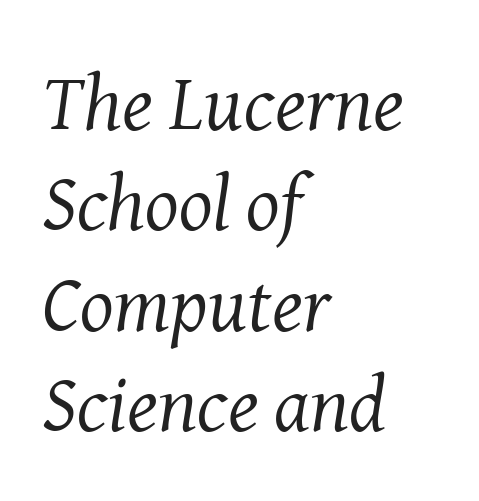
{"serif": "yes", "italic": "yes", "lean": "right", "slant_degrees": 8, "bold": "no", "weight": "regular", "width": "normal", "stroke_contrast": "medium", "x_height": "medium", "monospaced": "no", "underline": "no", "align": "left", "line_spacing": "normal", "line_spacing_ratio": 1.27, "letter_spacing": "normal", "letter_spacing_em": 0.0, "glyph_px": 79}
